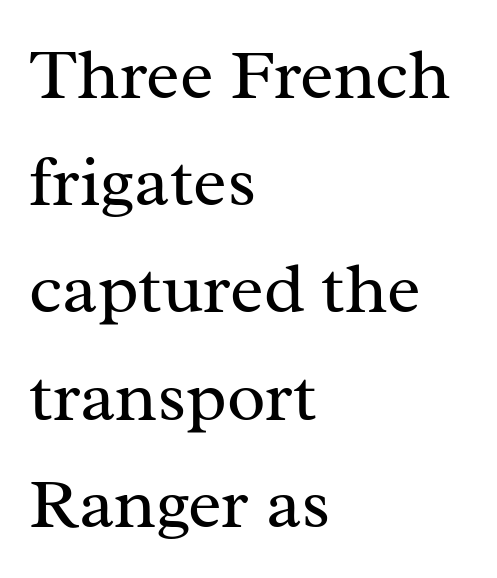
{"serif": "yes", "italic": "no", "bold": "no", "weight": "regular", "width": "normal", "stroke_contrast": "medium", "x_height": "medium", "monospaced": "no", "underline": "no", "align": "left", "line_spacing": "normal", "line_spacing_ratio": 1.51, "letter_spacing": "normal", "letter_spacing_em": 0.0, "glyph_px": 71}
